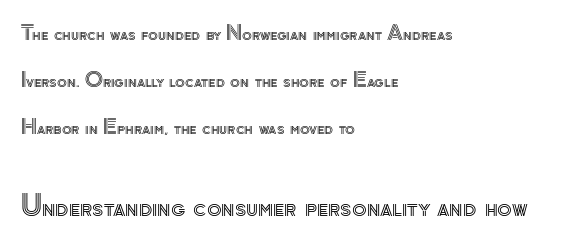
Posture: vertical. Do the characters align in a grid? No, the font is proportional. A student would notice the bottom passage is typeset larger than what precedes it. Between one letter and the next there's only the usual sliver of space.
